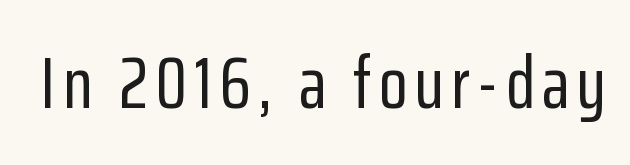
Q: Is the text italic (slanted)? A: No, it is upright.
Q: Is the typeface a serif or a sans-serif typeface? A: Sans-serif.
Q: Is the text underlined? A: No.
Q: Width (condensed, normal, or wide)? A: Condensed.
Q: Stroke contrast? A: Low.
Q: x-height? A: Medium.
Q: Monospaced? A: No.
